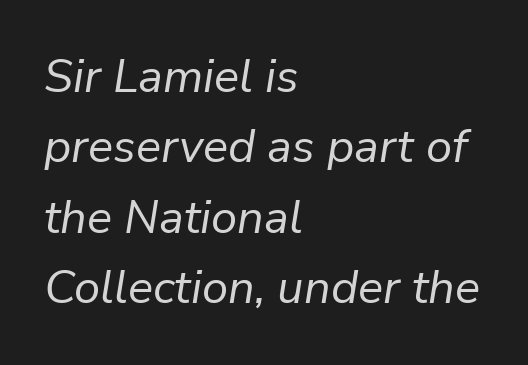
Q: Is the text bold? A: No.
Q: Is the text italic (slanted)? A: Yes, it leans right by about 9 degrees.
Q: Is the text underlined? A: No.
Q: How is the paragraph aligned? A: Left-aligned.
Q: Is the spacing between letters normal or unusually wide? A: Normal.
Q: Is the spacing between lines tight, normal or loose? A: Normal.
Q: Width (condensed, normal, or wide)? A: Normal.
Q: Stroke contrast? A: Low.
Q: x-height? A: Medium.
Q: Monospaced? A: No.
